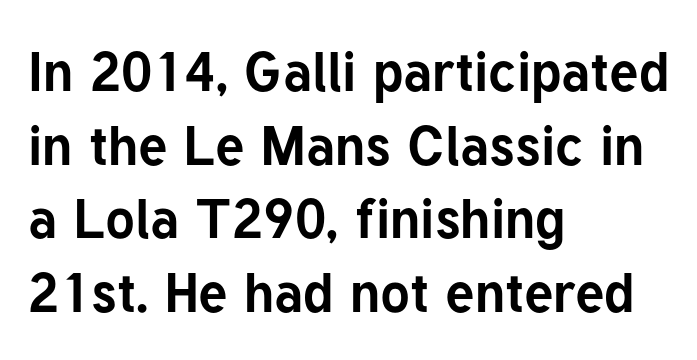
{"serif": "no", "italic": "no", "bold": "yes", "weight": "bold", "width": "normal", "stroke_contrast": "low", "x_height": "medium", "monospaced": "no", "underline": "no", "align": "left", "line_spacing": "normal", "line_spacing_ratio": 1.34, "letter_spacing": "normal", "letter_spacing_em": 0.0, "glyph_px": 55}
